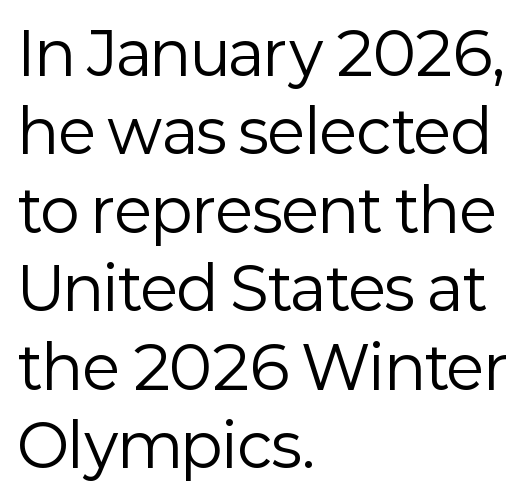
Unlike italic type, these characters show no tilt at all. Classification — sans serif. Which margin do the lines hug? The left one — the right edge is uneven. Character widths vary here, with narrow letters taking less room than wide ones.
